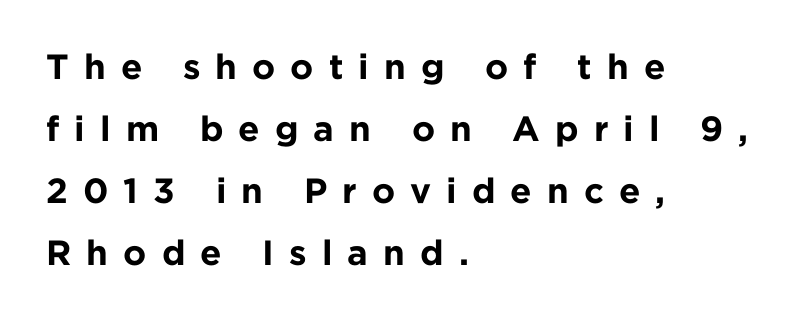
Q: Is the text bold? A: Yes.
Q: Is the text italic (slanted)? A: No, it is upright.
Q: Is the typeface a serif or a sans-serif typeface? A: Sans-serif.
Q: Is the text underlined? A: No.
Q: How is the paragraph aligned? A: Left-aligned.
Q: Is the spacing between letters normal or unusually wide? A: Unusually wide.
Q: Width (condensed, normal, or wide)? A: Normal.
Q: Stroke contrast? A: Low.
Q: x-height? A: Medium.
Q: Monospaced? A: No.
